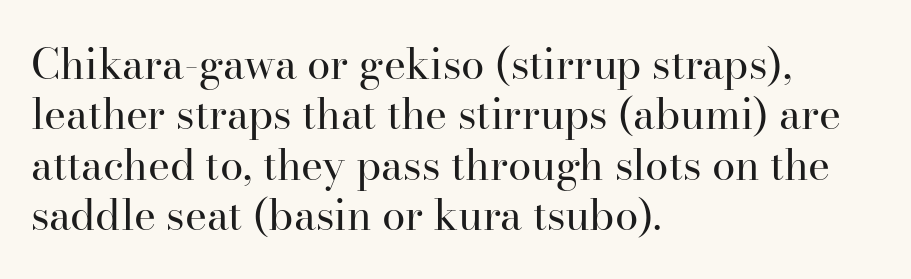
The rendering shows small feet on the letterforms — a serif design. No italicization has been applied; the sample stays upright. These lines are set flush left with a ragged right edge. Here the glyphs are tracked normally, forming tight word shapes. No letter is thick-stroked: the sample isn't bold.
